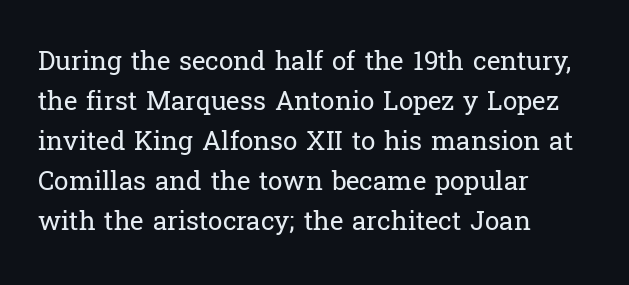
{"italic": "no", "bold": "no", "underline": "no", "align": "left", "line_spacing": "normal", "line_spacing_ratio": 1.54, "letter_spacing": "normal", "letter_spacing_em": 0.0, "glyph_px": 26}
